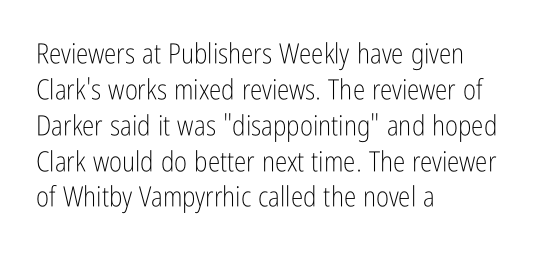
{"serif": "no", "italic": "no", "bold": "no", "weight": "light", "width": "condensed", "stroke_contrast": "low", "x_height": "medium", "monospaced": "no", "underline": "no", "align": "left", "line_spacing": "normal", "line_spacing_ratio": 1.28, "letter_spacing": "normal", "letter_spacing_em": 0.0, "glyph_px": 28}
